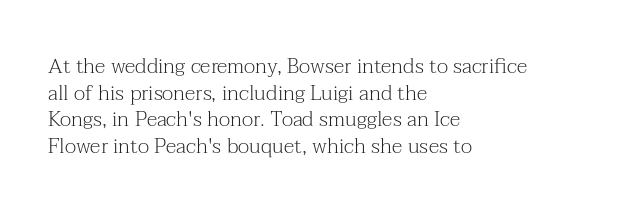
Summary of weight: not heavy and not bold. The vertical gap from one line to the next is medium. The type is set solid horizontally, with unmodified tracking. No italicization has been applied; the sample stays upright. The paragraph shown leans on its left margin. The gap between lines stays unmarked.
